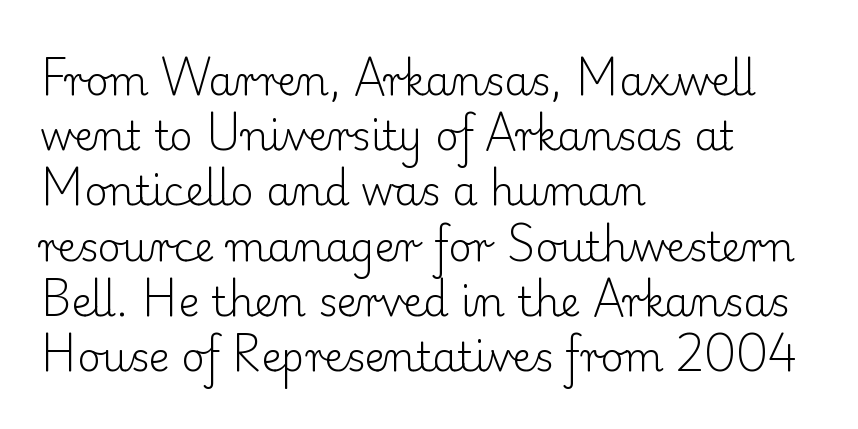
Here the glyphs are tracked normally, forming tight word shapes. Leading: standard. Underlining? Definitely not there. A roman cut, with each character standing at attention.
